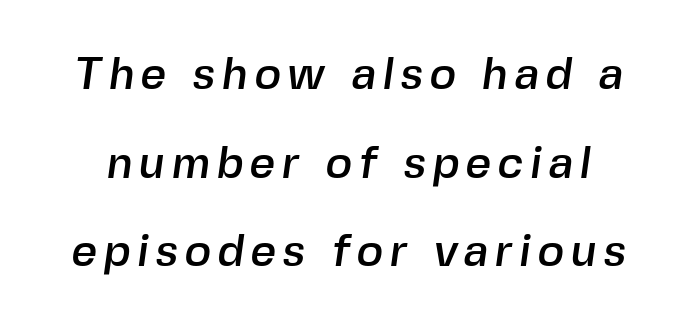
The image shows 45 px sans-serif type; set loose line spacing (1.97x), not underlined; a medium x-height.
